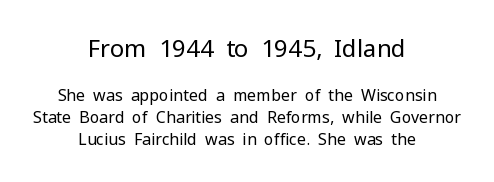
Each new line begins a customary step beneath the previous one. The space beneath each line is pristine and unruled. Line starts and ends both wander, symmetrically. The initial chunk of copy outweighs the following chunk in type size. These lines keep a tight, regular rhythm from letter to letter.
